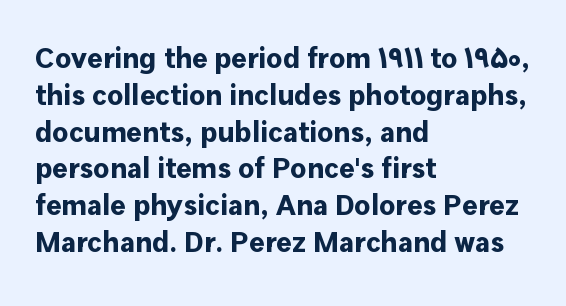
Honestly, there is no underline to notice here at all. Every character sits straight up, as roman type does. Spacing verdict: proportional, widths tailored to each character. Between one letter and the next there's only the usual sliver of space. Strokes here are thick enough to call this a true bold. Each letter's strokes conclude bluntly, with no projecting serifs.
